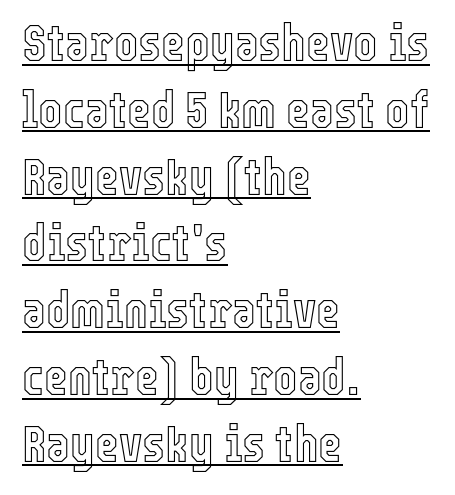
You could not count columns in this text — the font is proportionally spaced. Looks like someone drew a line under every word here. Observe the ordinary spacing: letters are neighbours, not strangers. The passage is arranged the way most books set body copy — flush left. These lines sit exactly where default settings would place them. When letters stand straight like this, we call the style roman or upright.
